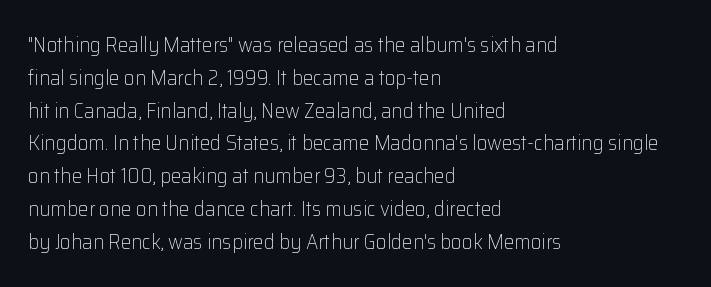
The image shows 21 px text type, upright; set left-aligned, normal line spacing (1.56x), normal letter spacing, not underlined.
